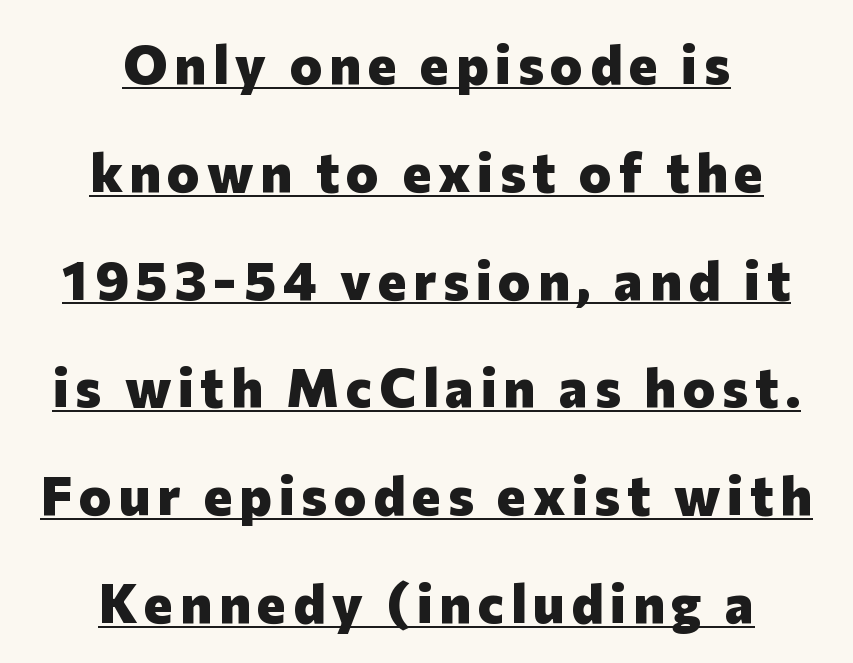
Look at the stroke-to-counter ratio: heavy, a bold. What decoration does the sample have? An underline. Do the characters align in a grid? No, the font is proportional. Rows of type keep a wide berth in the vertical direction. This sample uses a sans-serif face. Characters remain perfectly vertical along every line.
